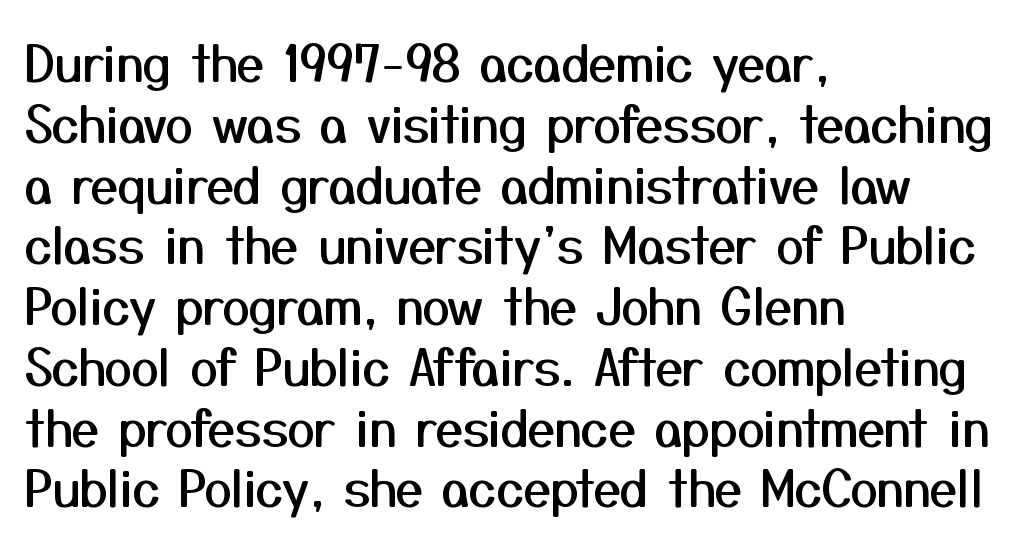
Q: Is the text italic (slanted)? A: No, it is upright.
Q: Is the typeface a serif or a sans-serif typeface? A: Sans-serif.
Q: Is the text underlined? A: No.
Q: How is the paragraph aligned? A: Left-aligned.
Q: Is the spacing between letters normal or unusually wide? A: Normal.
Q: Width (condensed, normal, or wide)? A: Normal.
Q: Stroke contrast? A: Medium.
Q: x-height? A: Medium.
Q: Monospaced? A: No.
